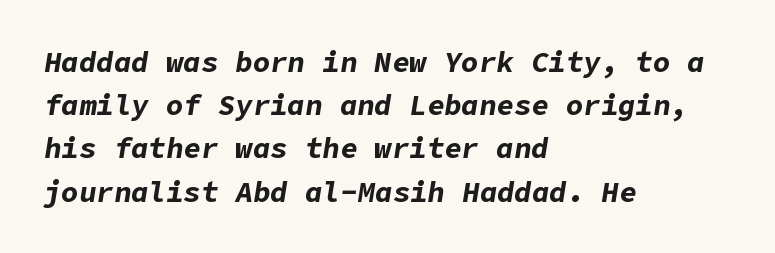
What's the leading like? Ordinary, nothing unusual. Visually the block forms a straight wall on the left and a jagged coastline on the right. The text carries the slant typical of an italic or oblique font. The strip under each line holds only bare page. Caption: bold face, heavy strokes. These lines keep a tight, regular rhythm from letter to letter.
